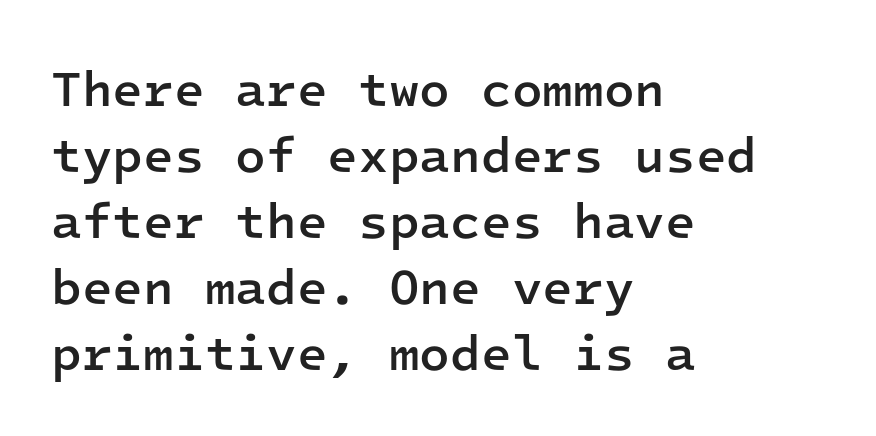
{"serif": "no", "italic": "no", "bold": "semi", "weight": "semibold", "width": "normal", "stroke_contrast": "low", "x_height": "medium", "monospaced": "yes", "underline": "no", "align": "left", "line_spacing": "normal", "line_spacing_ratio": 1.32, "letter_spacing": "normal", "letter_spacing_em": 0.0, "glyph_px": 50}
